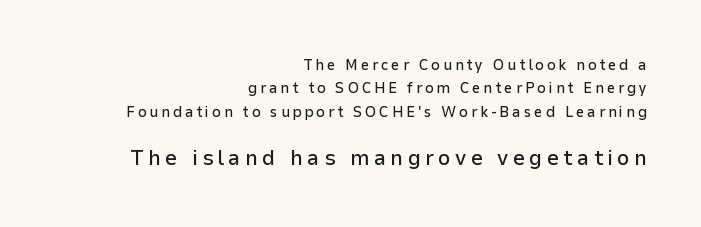
Q: Is the text italic (slanted)? A: No, it is upright.
Q: Is the text underlined? A: No.
Q: How is the paragraph aligned? A: Right-aligned.
Q: Is the spacing between lines tight, normal or loose? A: Normal.
Q: Which block of text is set in a larger size, the first (top) or the second (bottom)? A: The second (bottom) one.
